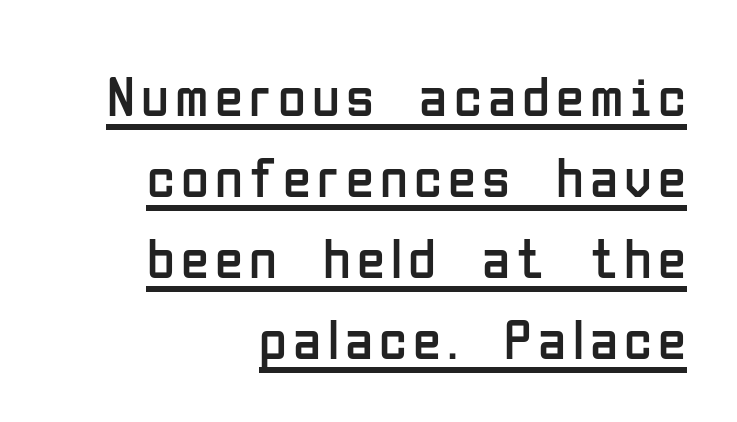
Q: Is the text bold? A: No.
Q: Is the text italic (slanted)? A: No, it is upright.
Q: Is the typeface a serif or a sans-serif typeface? A: Sans-serif.
Q: Is the text underlined? A: Yes.
Q: How is the paragraph aligned? A: Right-aligned.
Q: Is the spacing between lines tight, normal or loose? A: Normal.
Q: Width (condensed, normal, or wide)? A: Condensed.
Q: Stroke contrast? A: Low.
Q: x-height? A: Medium.
Q: Monospaced? A: No.
